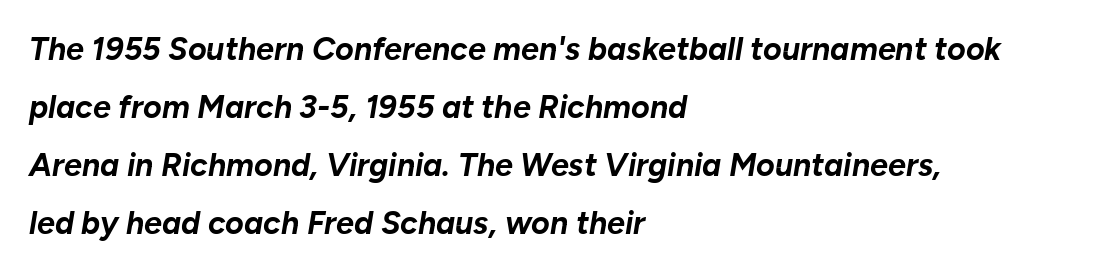
Q: Is the text bold? A: Yes.
Q: Is the text italic (slanted)? A: Yes, it leans right by about 10 degrees.
Q: Is the text underlined? A: No.
Q: How is the paragraph aligned? A: Left-aligned.
Q: Is the spacing between letters normal or unusually wide? A: Normal.
Q: Width (condensed, normal, or wide)? A: Normal.
Q: Stroke contrast? A: Low.
Q: x-height? A: Medium.
Q: Monospaced? A: No.
